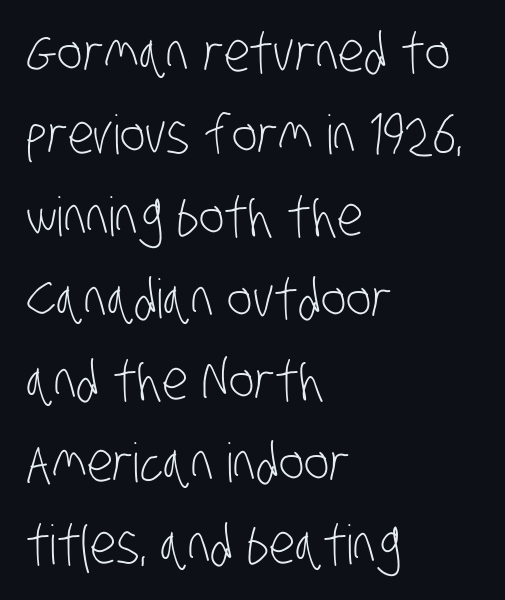
Q: Is the text bold? A: No.
Q: Is the typeface a serif or a sans-serif typeface? A: Sans-serif.
Q: Is the text underlined? A: No.
Q: How is the paragraph aligned? A: Left-aligned.
Q: Is the spacing between letters normal or unusually wide? A: Normal.
Q: Is the spacing between lines tight, normal or loose? A: Normal.
Q: Width (condensed, normal, or wide)? A: Condensed.
Q: Stroke contrast? A: Low.
Q: x-height? A: Large.
Q: Monospaced? A: No.
